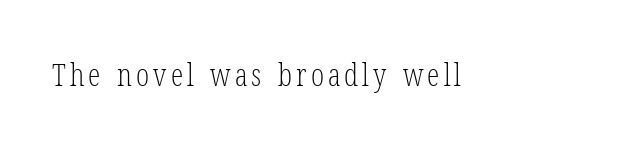
The image shows 31 px light, condensed serif type, upright; set not underlined; low stroke contrast and a medium x-height.
